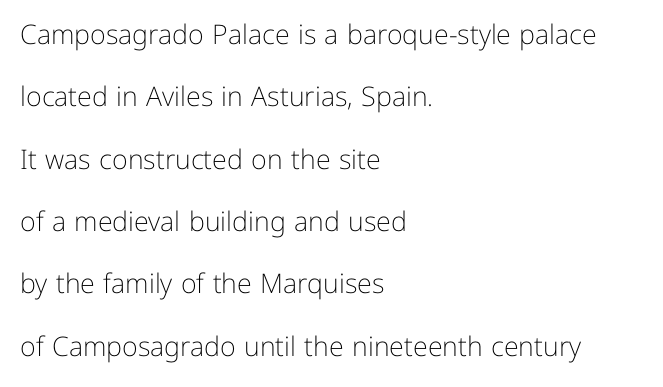
{"italic": "no", "bold": "no", "underline": "no", "align": "left", "line_spacing": "loose", "line_spacing_ratio": 2.31, "letter_spacing": "normal", "letter_spacing_em": 0.0, "glyph_px": 27}
